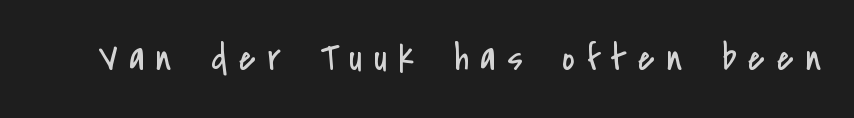
A typesetter would call this proportional, since set widths differ per character. Rule under the text: the space is simply empty. No extra ink here — the face is not bold. Characters remain perfectly vertical along every line. I'd call this a sans setting — the letters go barefoot.
